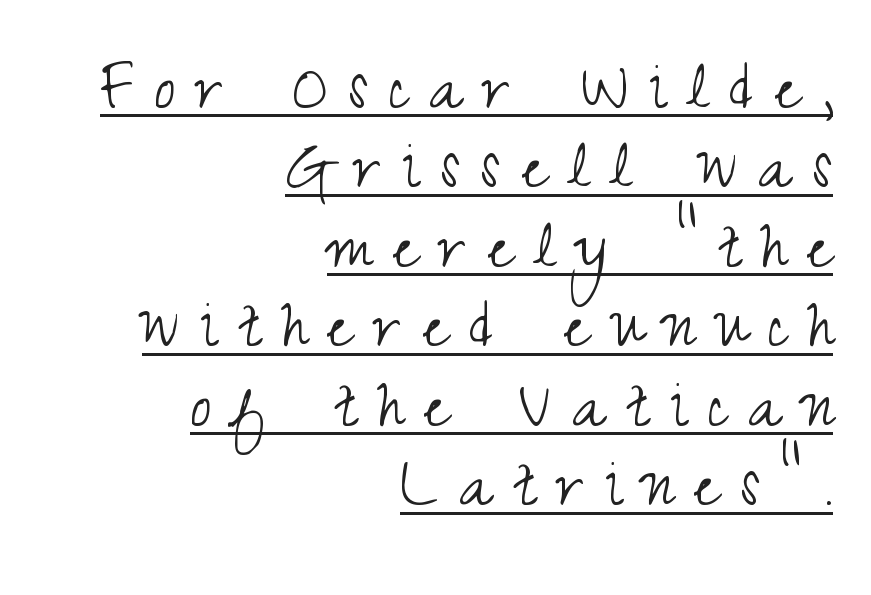
The image shows 75 px light, condensed sans-serif type, upright; set right-aligned, tight line spacing (1.06x), unusually wide letter spacing (+0.28 em), underlined; medium stroke contrast and a small x-height.
